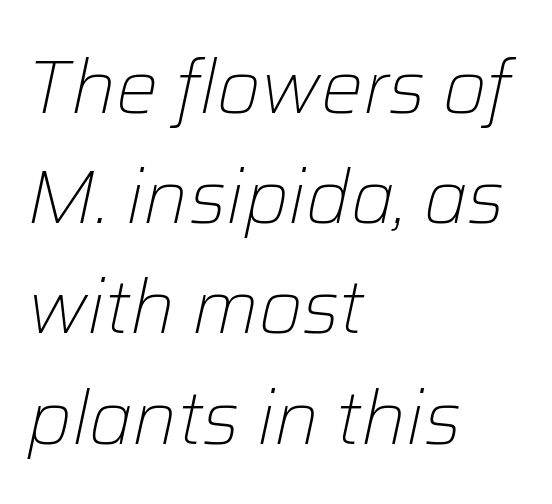
Stroke mass is kept to a normal reading level or below. This sample uses plain, unmodified letter spacing. Character widths vary here, with narrow letters taking less room than wide ones. Rows of type keep a routine distance in the vertical direction. The rendering anchors every line to the left-hand side. Looking at the ascenders, they clearly lean.
